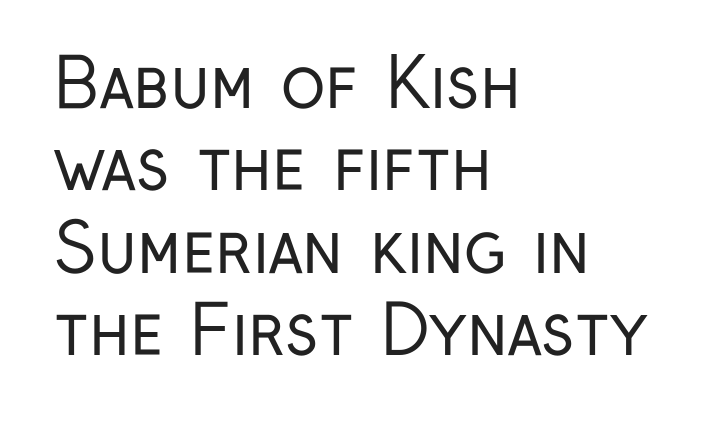
Q: Is the text bold? A: No.
Q: Is the text italic (slanted)? A: No, it is upright.
Q: Is the typeface a serif or a sans-serif typeface? A: Sans-serif.
Q: Is the text underlined? A: No.
Q: How is the paragraph aligned? A: Left-aligned.
Q: Is the spacing between letters normal or unusually wide? A: Normal.
Q: Width (condensed, normal, or wide)? A: Condensed.
Q: Stroke contrast? A: Low.
Q: x-height? A: Medium.
Q: Monospaced? A: No.
